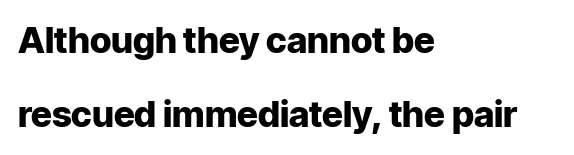
The image shows 36 px heavy sans-serif type, upright; set left-aligned, loose line spacing (2.06x), normal letter spacing, not underlined; low stroke contrast and a medium x-height.
